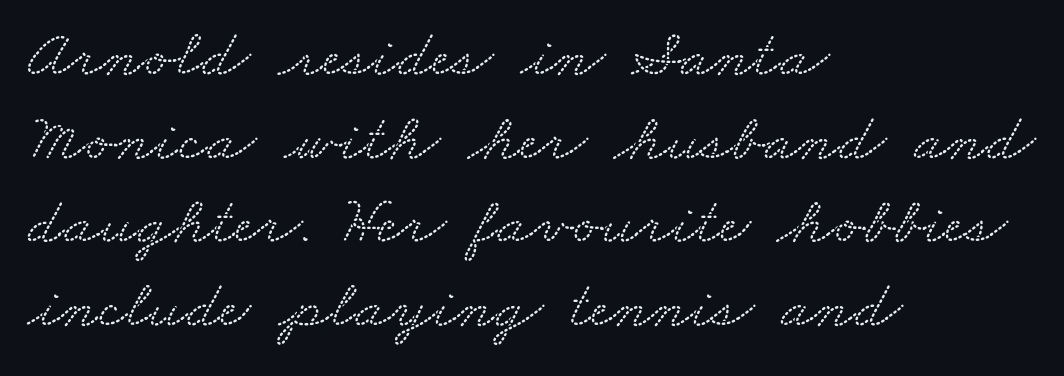
Yep, those are serifs on the letters. Rule under the text: the space is simply empty. How are the letters spaced? Ordinarily, with no added tracking. Every row of glyphs begins at an identical x-position on the left. The letters advance in unequal steps, a hallmark of proportional type.
